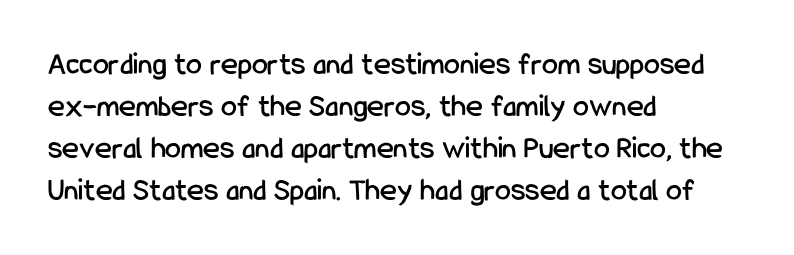
{"serif": "no", "italic": "no", "width": "condensed", "stroke_contrast": "low", "x_height": "medium", "monospaced": "no", "underline": "no", "align": "left", "line_spacing": "normal", "line_spacing_ratio": 1.31, "letter_spacing": "normal", "letter_spacing_em": 0.0, "glyph_px": 32}
